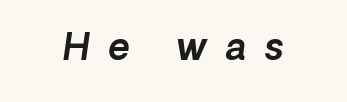
Q: Is the text italic (slanted)? A: Yes, it leans right by about 8 degrees.
Q: Is the text underlined? A: No.
Q: Is the spacing between letters normal or unusually wide? A: Unusually wide.
Q: Width (condensed, normal, or wide)? A: Normal.
Q: x-height? A: Medium.
Q: Monospaced? A: No.
